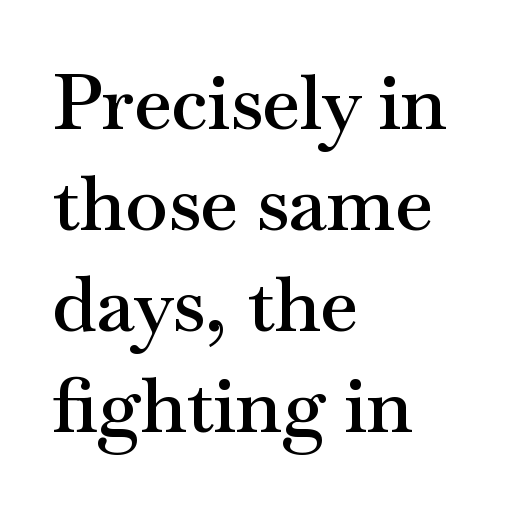
Quick note: underline off. Notice the strokes are somewhat thickened but not fully heavy: this is a semibold. These lines sit exactly where default settings would place them. Line beginnings align vertically; line endings do not. This sample has the flowing, uneven cadence of proportional lettering.
